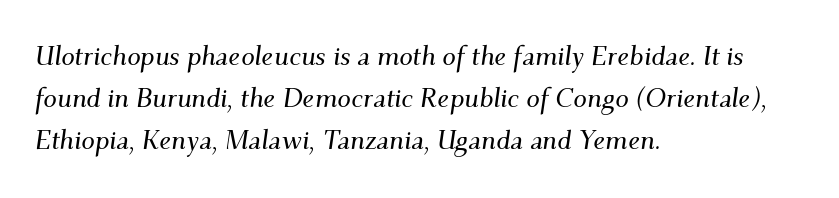
The image shows 27 px text type, italic (leaning right); set left-aligned, normal line spacing (1.55x), normal letter spacing, not underlined.
